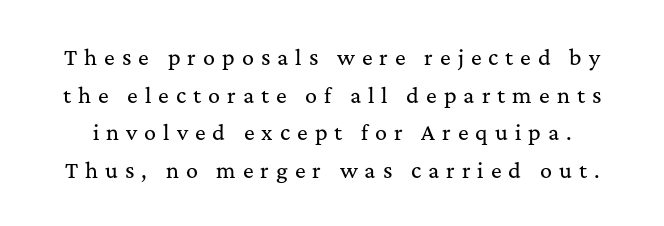
This rendering features lettering with no underline. This is roman type, the default non-slanted kind. There is plenty of visible air inserted between adjacent glyphs.
